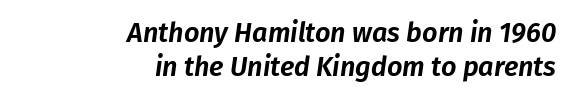
The image shows 27 px text type, italic (leaning right); set right-aligned, normal line spacing (1.25x), normal letter spacing, not underlined.
